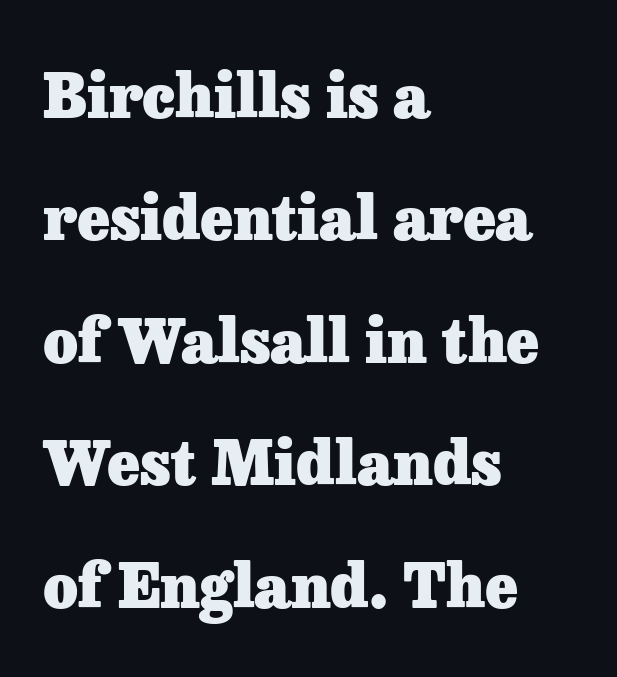
Does the leading feel generous? Absolutely, it's lavish. In terms of posture, this sample is upright. Typographic density is high because the face is bold. Is this a fixed-width face? No — the glyphs have proportional, varying widths. This rendering leaves character spacing at its baseline value.
